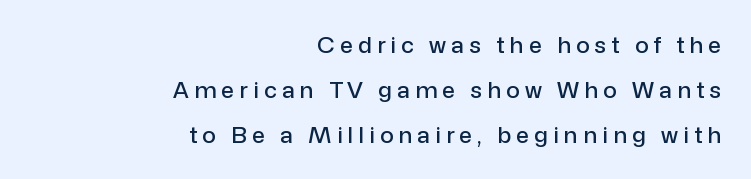
{"italic": "no", "underline": "no", "align": "right", "line_spacing": "loose", "line_spacing_ratio": 1.95, "letter_spacing": "wide", "letter_spacing_em": 0.22, "glyph_px": 23}
